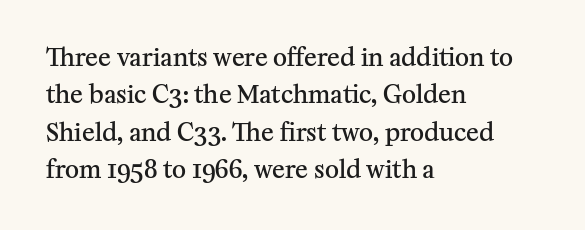
{"italic": "no", "bold": "semi", "underline": "no", "align": "left", "line_spacing": "normal", "line_spacing_ratio": 1.56, "letter_spacing": "normal", "letter_spacing_em": 0.0, "glyph_px": 24}
